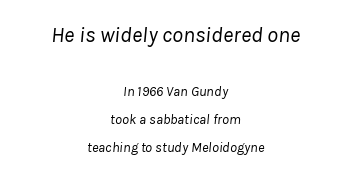
Q: Is the text bold? A: No.
Q: Is the text italic (slanted)? A: Yes, it leans right by about 8 degrees.
Q: Is the text underlined? A: No.
Q: How is the paragraph aligned? A: Centered.
Q: Is the spacing between letters normal or unusually wide? A: Normal.
Q: Is the spacing between lines tight, normal or loose? A: Loose.
Q: Which block of text is set in a larger size, the first (top) or the second (bottom)? A: The first (top) one.
